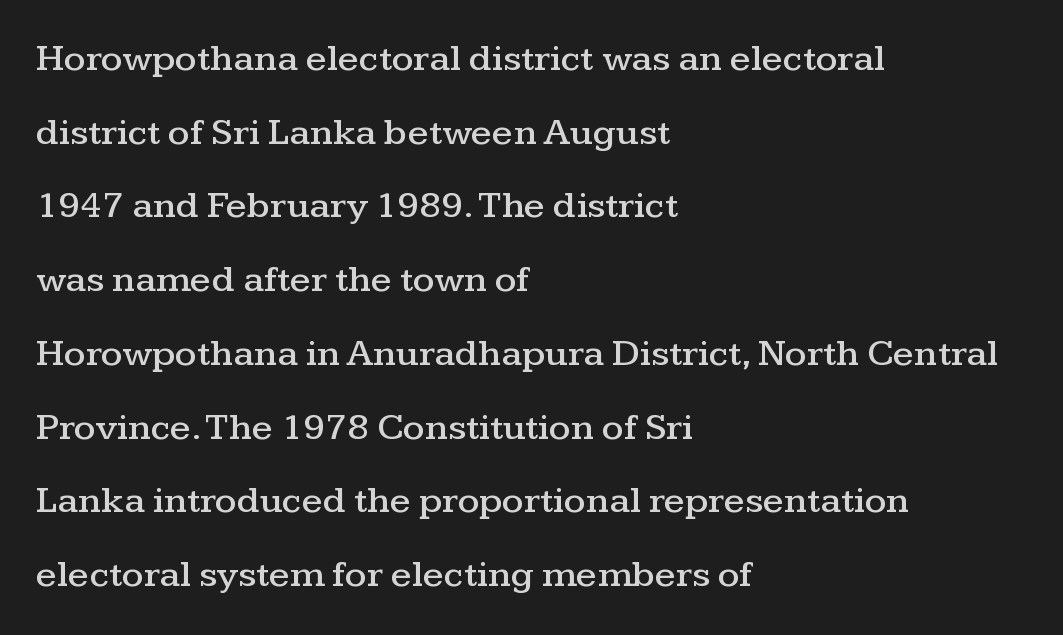
{"serif": "yes", "italic": "no", "width": "wide", "stroke_contrast": "medium", "x_height": "medium", "monospaced": "no", "underline": "no", "align": "left", "line_spacing": "loose", "line_spacing_ratio": 1.94, "letter_spacing": "normal", "letter_spacing_em": 0.0, "glyph_px": 38}
